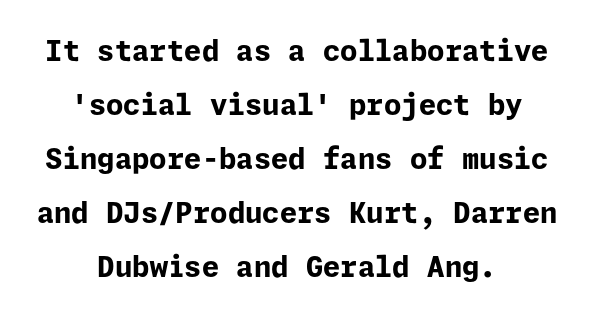
Q: Is the text bold? A: Yes.
Q: Is the text italic (slanted)? A: No, it is upright.
Q: Is the typeface a serif or a sans-serif typeface? A: Sans-serif.
Q: Is the text underlined? A: No.
Q: How is the paragraph aligned? A: Centered.
Q: Is the spacing between letters normal or unusually wide? A: Normal.
Q: Is the spacing between lines tight, normal or loose? A: Loose.
Q: Width (condensed, normal, or wide)? A: Normal.
Q: Stroke contrast? A: Low.
Q: x-height? A: Medium.
